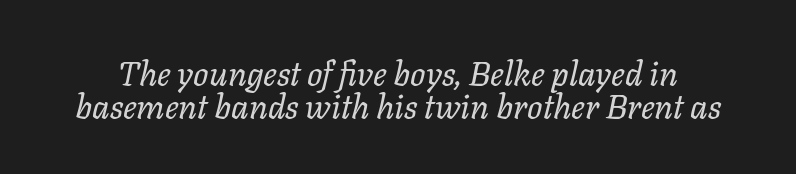
The image shows 34 px regular-weight type, italic (leaning right); set tight line spacing (0.98x), normal letter spacing, not underlined; low stroke contrast and a medium x-height.
